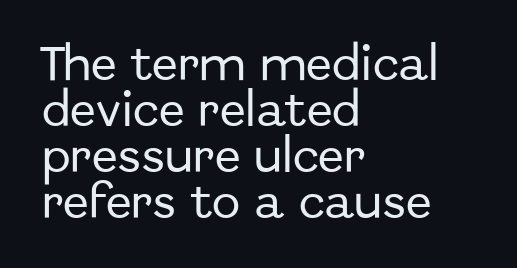
A sans-serif font was chosen for this passage. Characters follow at the spacing the type designer built in. Decoration check: the copy has no underline. This sample has the flowing, uneven cadence of proportional lettering. The letters stand straight up with perfectly vertical stems.
